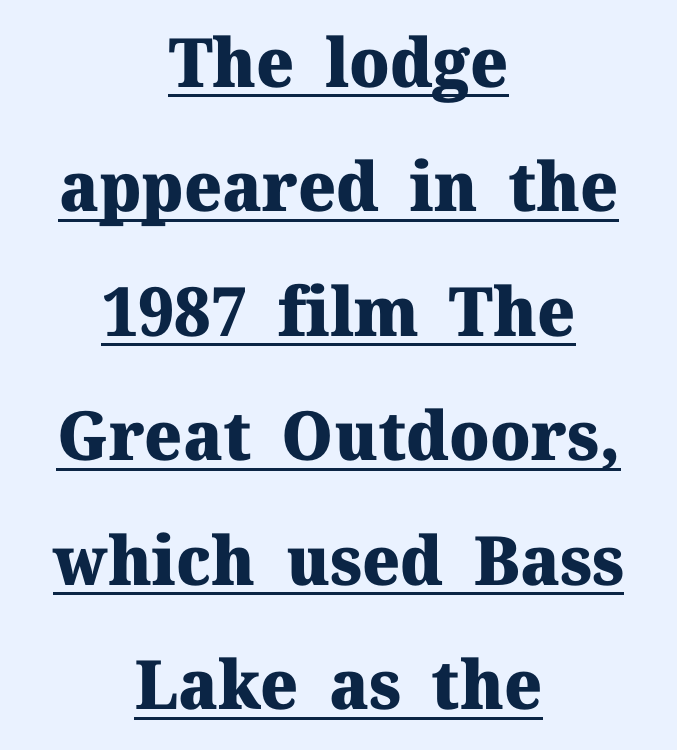
{"serif": "yes", "italic": "no", "bold": "yes", "weight": "heavy", "width": "normal", "stroke_contrast": "medium", "x_height": "medium", "monospaced": "no", "underline": "yes", "align": "center", "line_spacing_ratio": 1.83, "letter_spacing": "normal", "letter_spacing_em": 0.0, "glyph_px": 68}
